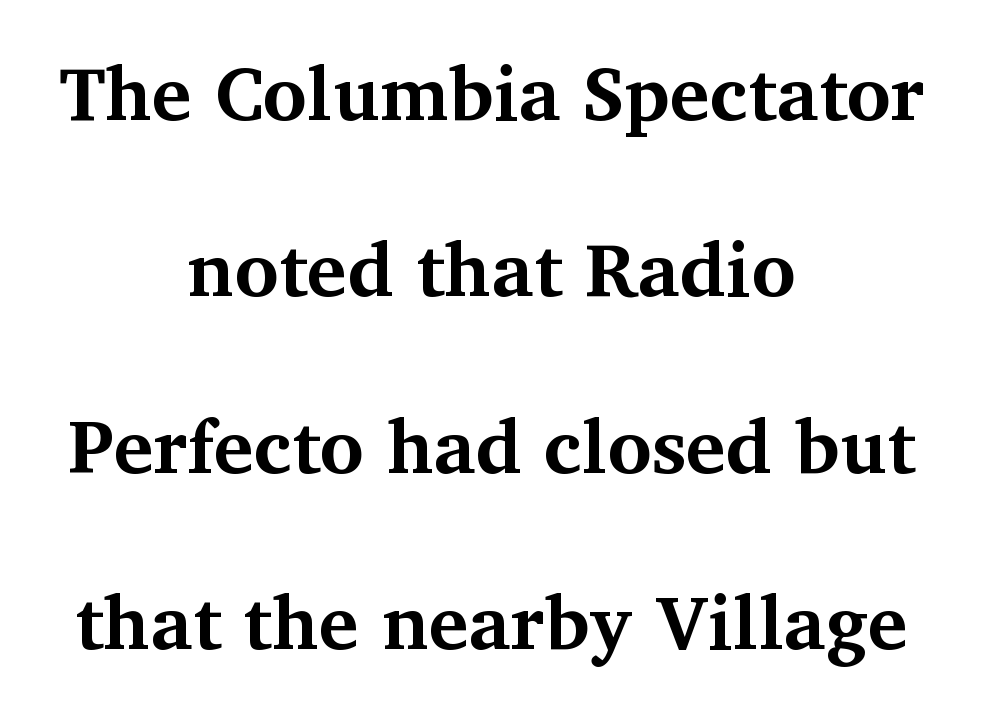
A typesetter would call this leading open, well beyond the default. Centered paragraph, ragged on both sides. Do the characters align in a grid? No, the font is proportional. Does extra space separate the letters? No, they use regular spacing.
